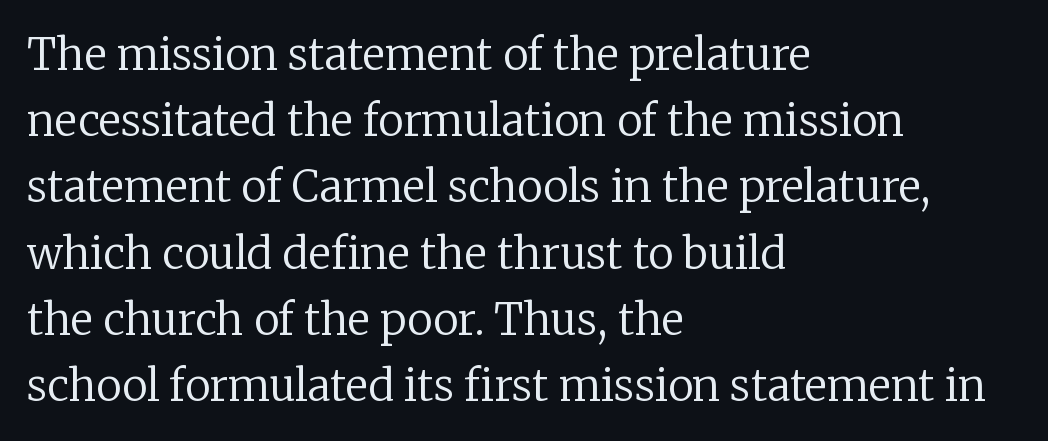
The image shows 43 px regular-weight serif type, upright; set left-aligned, normal line spacing (1.54x), normal letter spacing, not underlined; low stroke contrast and a medium x-height.
